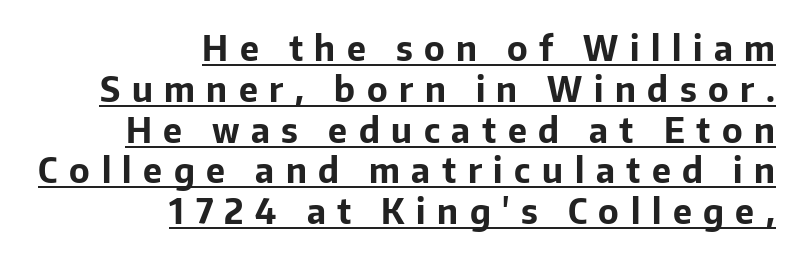
{"serif": "no", "italic": "no", "bold": "yes", "weight": "bold", "width": "normal", "stroke_contrast": "low", "x_height": "medium", "monospaced": "no", "underline": "yes", "align": "right", "line_spacing_ratio": 1.2, "letter_spacing": "wide", "letter_spacing_em": 0.34, "glyph_px": 34}
